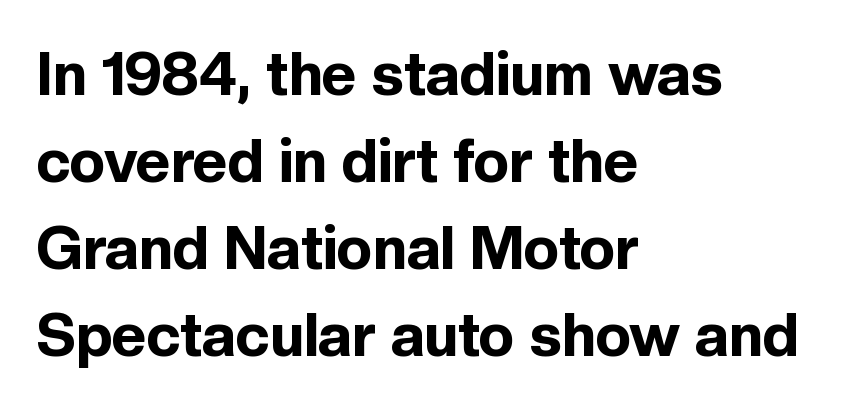
Q: Is the text bold? A: Yes.
Q: Is the text italic (slanted)? A: No, it is upright.
Q: Is the typeface a serif or a sans-serif typeface? A: Sans-serif.
Q: Is the text underlined? A: No.
Q: How is the paragraph aligned? A: Left-aligned.
Q: Is the spacing between letters normal or unusually wide? A: Normal.
Q: Is the spacing between lines tight, normal or loose? A: Normal.
Q: Width (condensed, normal, or wide)? A: Normal.
Q: x-height? A: Medium.
Q: Monospaced? A: No.
